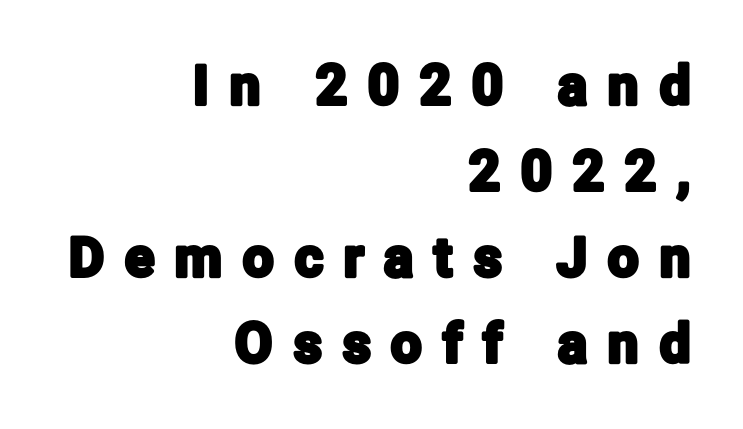
Descenders are the only things crossing below the line. The passage shown is typed in a proportional face where columns would drift. Compared with typical body copy, the letter spacing here is much looser. The passage is arranged like a letterhead date or caption credit — flush right. Quick note: interline space is typical.
